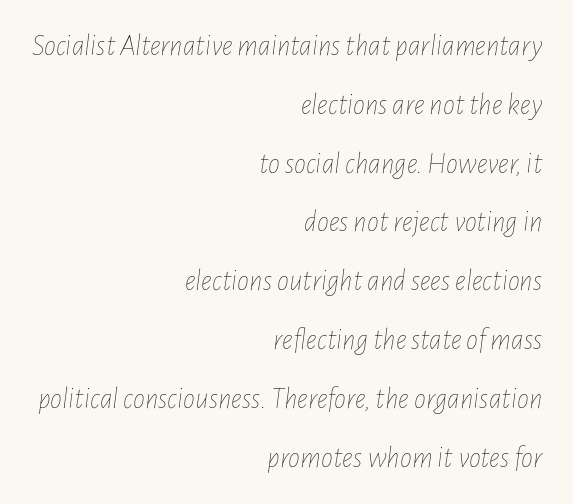
Q: Is the text bold? A: No.
Q: Is the text italic (slanted)? A: Yes, it leans right by about 7 degrees.
Q: Is the text underlined? A: No.
Q: How is the paragraph aligned? A: Right-aligned.
Q: Is the spacing between letters normal or unusually wide? A: Normal.
Q: Is the spacing between lines tight, normal or loose? A: Loose.
Q: Width (condensed, normal, or wide)? A: Condensed.
Q: Stroke contrast? A: Low.
Q: x-height? A: Medium.
Q: Monospaced? A: No.
